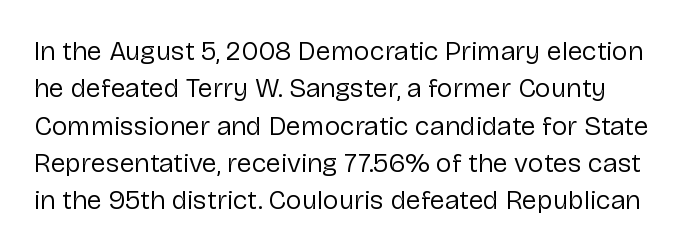
You can tell it's not italic because the verticals are truly vertical. The vertical gap from one line to the next is medium. Check the space under the baseline: it is left empty. Bold? No — there's no thickening of the strokes.
